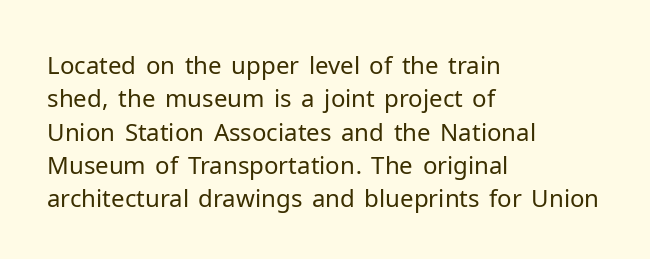
{"italic": "no", "bold": "no", "underline": "no", "align": "left", "line_spacing": "normal", "line_spacing_ratio": 1.39, "letter_spacing": "normal", "letter_spacing_em": 0.0, "glyph_px": 24}
